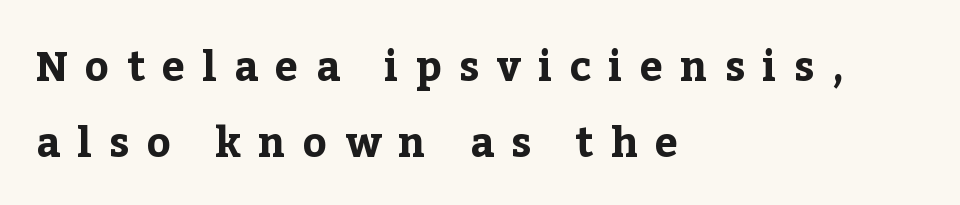
The image shows 41 px bold serif type, upright; set left-aligned, line spacing 1.85x, unusually wide letter spacing (+0.42 em), not underlined; low stroke contrast and a medium x-height.
